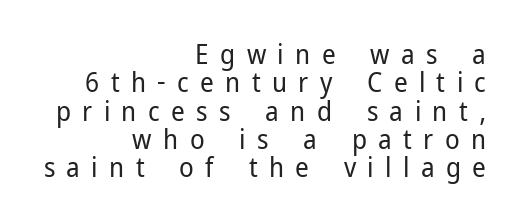
Q: Is the text bold? A: No.
Q: Is the text italic (slanted)? A: No, it is upright.
Q: Is the text underlined? A: No.
Q: How is the paragraph aligned? A: Right-aligned.
Q: Is the spacing between letters normal or unusually wide? A: Unusually wide.
Q: Is the spacing between lines tight, normal or loose? A: Tight.
